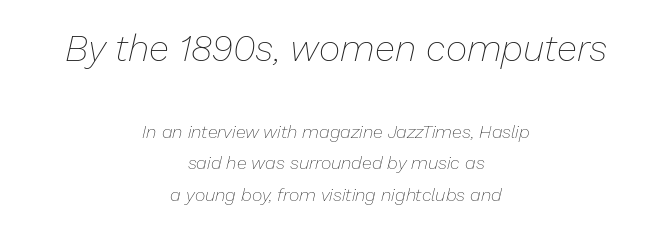
{"italic": "yes", "lean": "right", "slant_degrees": 13, "bold": "no", "weight": "thin", "width": "normal", "stroke_contrast": "low", "x_height": "medium", "monospaced": "no", "underline": "no", "align": "center", "line_spacing_ratio": 1.76, "letter_spacing": "normal", "letter_spacing_em": 0.0, "larger_block": "first", "size_ratio": 2.06, "glyph_px": 37}
